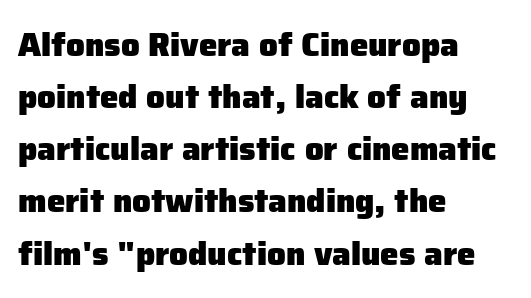
Upright lettering throughout. As a designer I'd log this as weight 700, bold. Descenders are the only things crossing below the line. What stands out about the letter spacing? Nothing — it is the standard amount. The setting favours the left margin, as ordinary paragraphs usually do. Note the varied advance widths — an 'i' is clearly narrower than an 'm'.
